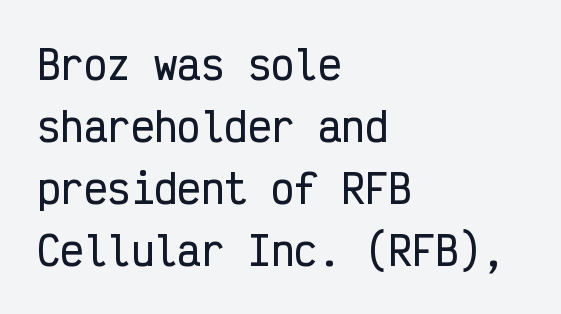
{"serif": "no", "italic": "no", "width": "condensed", "stroke_contrast": "low", "x_height": "medium", "monospaced": "yes", "underline": "no", "align": "left", "line_spacing": "normal", "line_spacing_ratio": 1.59, "letter_spacing": "normal", "letter_spacing_em": 0.0, "glyph_px": 39}
